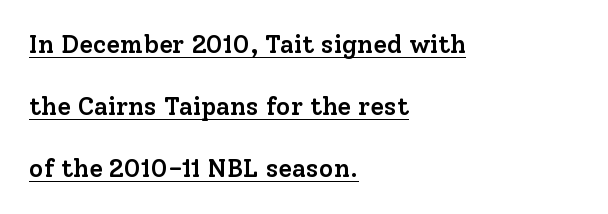
{"italic": "no", "bold": "semi", "underline": "yes", "align": "left", "line_spacing": "loose", "line_spacing_ratio": 2.49, "letter_spacing": "normal", "letter_spacing_em": 0.0, "glyph_px": 25}
